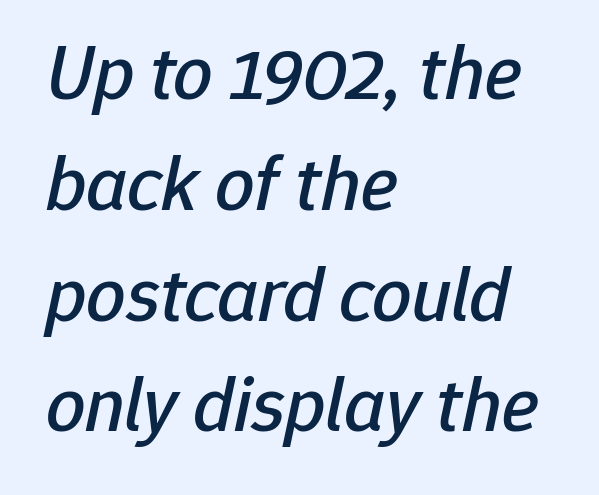
Alignment: flush left. Rule under the text: the space is simply empty. There's an unmistakable incline to the writing here. Honestly, the letter spacing is just normal — you wouldn't notice it. Here the designer chose a conventional face with non-uniform glyph widths. Leading matches the norm, producing a regular column.
